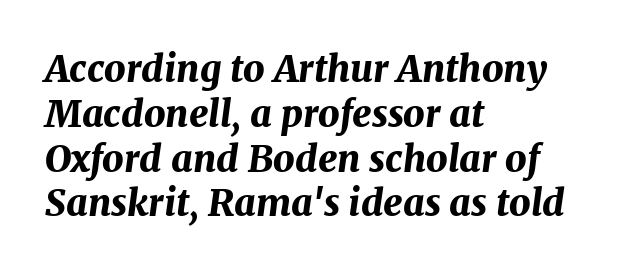
The image shows 37 px bold type, italic (leaning right); set left-aligned, line spacing 1.21x, normal letter spacing, not underlined; medium stroke contrast and a medium x-height.
